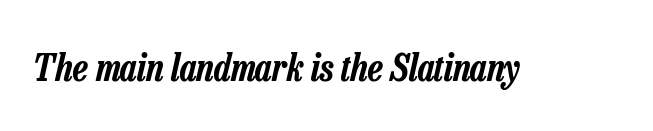
The letters advance in unequal steps, a hallmark of proportional type. The passage shown has conventional tracking throughout. You can tell it's italic because the verticals aren't actually vertical. Glance below the letters and you will spot only blank space.
